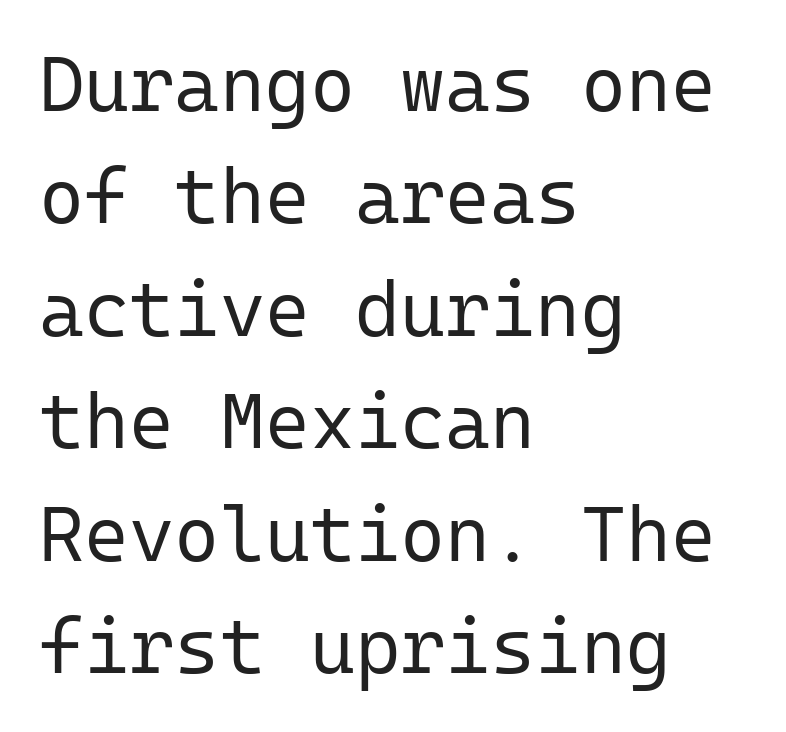
The image shows 77 px regular-weight sans-serif type, upright, monospaced; set left-aligned, normal line spacing (1.46x), normal letter spacing, not underlined; low stroke contrast and a medium x-height.
